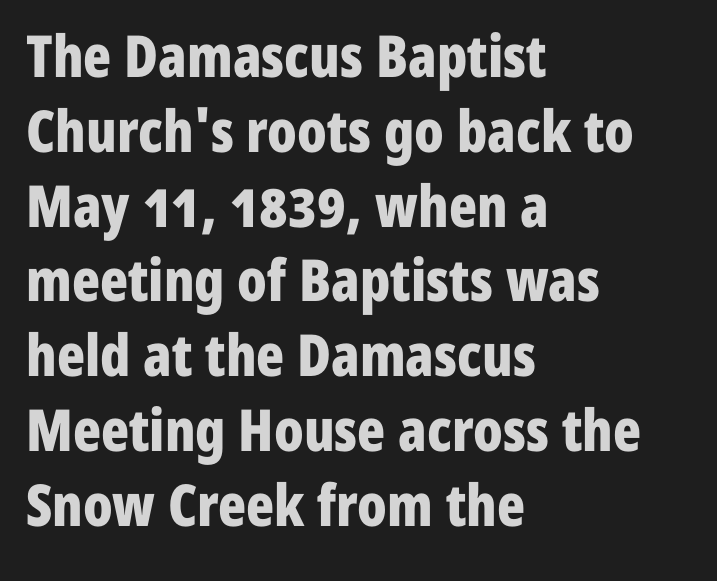
{"serif": "no", "italic": "no", "bold": "yes", "weight": "bold", "width": "condensed", "stroke_contrast": "low", "x_height": "medium", "monospaced": "no", "underline": "no", "align": "left", "line_spacing": "normal", "line_spacing_ratio": 1.29, "letter_spacing": "normal", "letter_spacing_em": 0.0, "glyph_px": 58}
